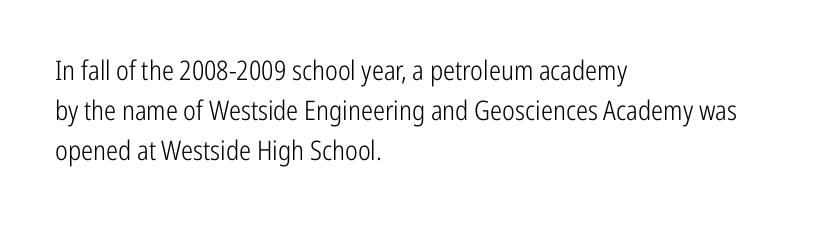
Q: Is the text bold? A: No.
Q: Is the text italic (slanted)? A: No, it is upright.
Q: Is the text underlined? A: No.
Q: How is the paragraph aligned? A: Left-aligned.
Q: Is the spacing between letters normal or unusually wide? A: Normal.
Q: Is the spacing between lines tight, normal or loose? A: Normal.
